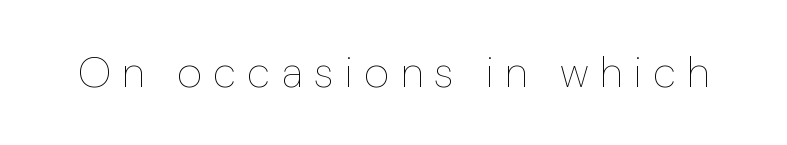
{"italic": "no", "bold": "no", "weight": "thin", "width": "normal", "stroke_contrast": "low", "x_height": "medium", "monospaced": "no", "underline": "no", "letter_spacing": "wide", "letter_spacing_em": 0.27, "glyph_px": 43}
